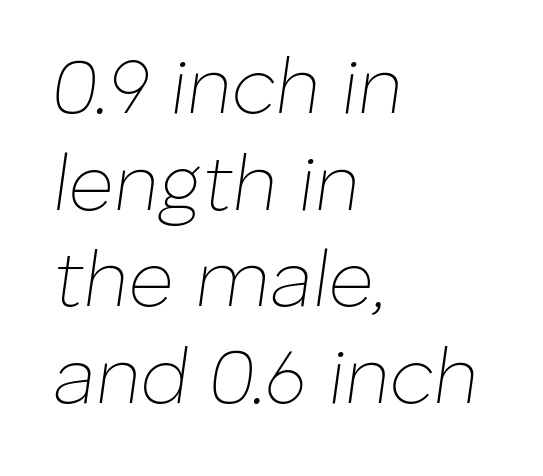
The text block is weighted toward the left margin, trailing off unevenly rightward. No extra ink here — the face is not bold. Bare-footed words on every line. It's the slanting kind of type. The letters sit at their default tracking, neither squeezed nor spread. The face used here is proportionally spaced, like ordinary book or web type.
